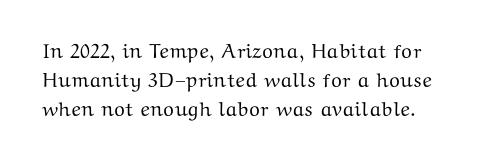
The image shows 20 px text type, upright; set normal line spacing (1.44x), normal letter spacing, not underlined.
